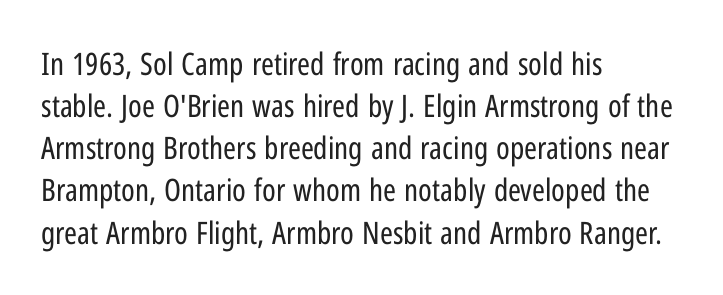
Line spacing here is normal. Is the type heavy? It reads as light-to-regular instead. The foot of each line stays bare and open. The lettering holds an erect, upright posture throughout. Each line starts at the same left margin while the right side varies.
